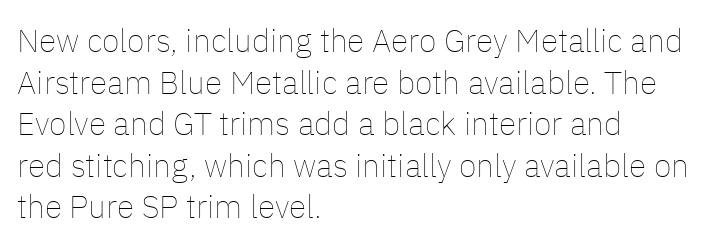
Q: Is the text bold? A: No.
Q: Is the text italic (slanted)? A: No, it is upright.
Q: Is the text underlined? A: No.
Q: How is the paragraph aligned? A: Left-aligned.
Q: Is the spacing between letters normal or unusually wide? A: Normal.
Q: Is the spacing between lines tight, normal or loose? A: Normal.
Q: Width (condensed, normal, or wide)? A: Normal.
Q: Stroke contrast? A: Low.
Q: x-height? A: Medium.
Q: Monospaced? A: No.
